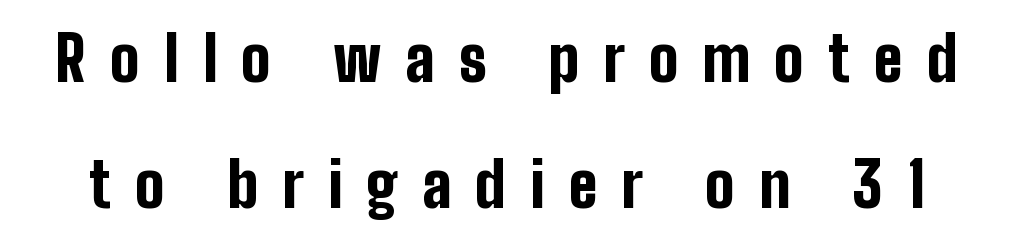
Q: Is the text bold? A: Yes.
Q: Is the text italic (slanted)? A: No, it is upright.
Q: Is the typeface a serif or a sans-serif typeface? A: Sans-serif.
Q: Is the text underlined? A: No.
Q: Is the spacing between letters normal or unusually wide? A: Unusually wide.
Q: Is the spacing between lines tight, normal or loose? A: Loose.
Q: Width (condensed, normal, or wide)? A: Condensed.
Q: Stroke contrast? A: Low.
Q: x-height? A: Medium.
Q: Monospaced? A: No.
